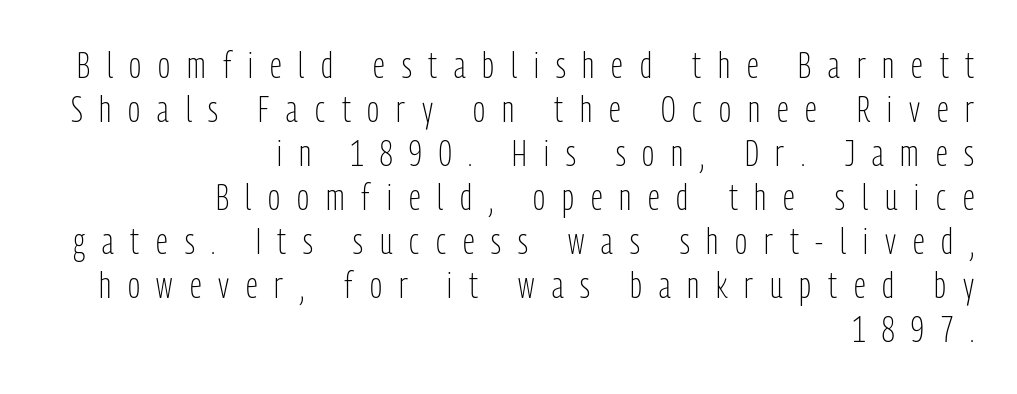
Q: Is the text bold? A: No.
Q: Is the text italic (slanted)? A: No, it is upright.
Q: Is the typeface a serif or a sans-serif typeface? A: Sans-serif.
Q: Is the text underlined? A: No.
Q: How is the paragraph aligned? A: Right-aligned.
Q: Is the spacing between letters normal or unusually wide? A: Unusually wide.
Q: Width (condensed, normal, or wide)? A: Condensed.
Q: Stroke contrast? A: Low.
Q: x-height? A: Medium.
Q: Monospaced? A: No.
